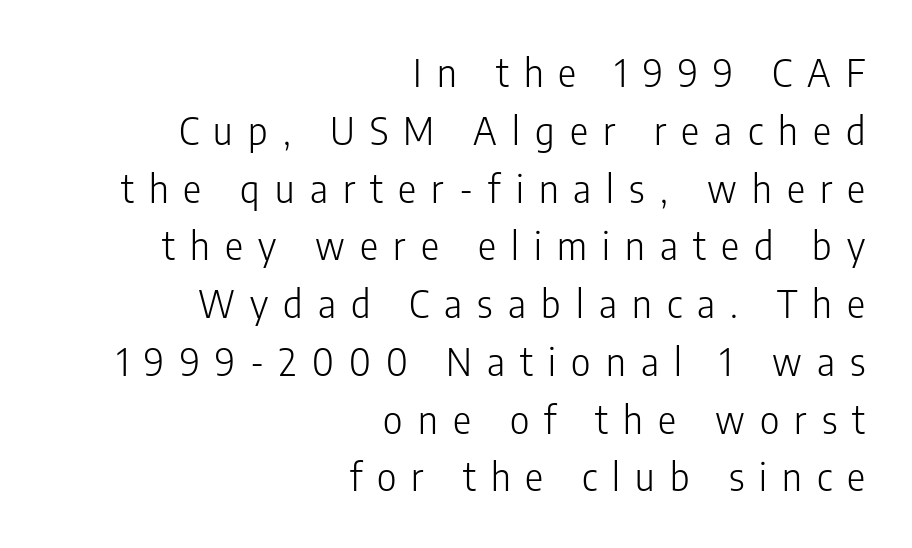
Q: Is the text bold? A: No.
Q: Is the text italic (slanted)? A: No, it is upright.
Q: Is the typeface a serif or a sans-serif typeface? A: Sans-serif.
Q: Is the text underlined? A: No.
Q: How is the paragraph aligned? A: Right-aligned.
Q: Is the spacing between letters normal or unusually wide? A: Unusually wide.
Q: Is the spacing between lines tight, normal or loose? A: Normal.
Q: Width (condensed, normal, or wide)? A: Condensed.
Q: Stroke contrast? A: Low.
Q: x-height? A: Medium.
Q: Monospaced? A: No.
